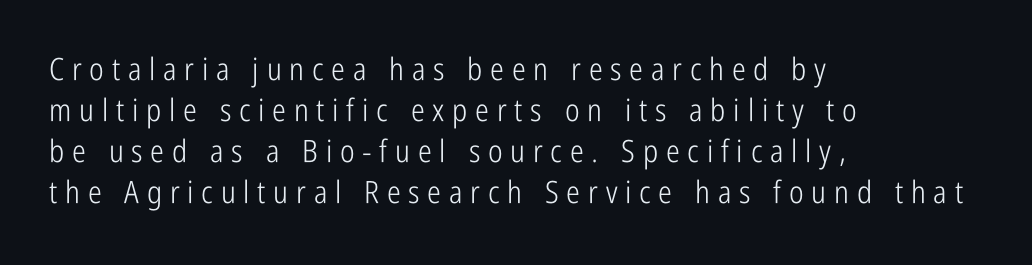
Q: Is the text bold? A: No.
Q: Is the text italic (slanted)? A: No, it is upright.
Q: Is the typeface a serif or a sans-serif typeface? A: Sans-serif.
Q: Is the text underlined? A: No.
Q: How is the paragraph aligned? A: Left-aligned.
Q: Is the spacing between letters normal or unusually wide? A: Unusually wide.
Q: Is the spacing between lines tight, normal or loose? A: Normal.
Q: Width (condensed, normal, or wide)? A: Condensed.
Q: Stroke contrast? A: Low.
Q: x-height? A: Medium.
Q: Monospaced? A: No.
